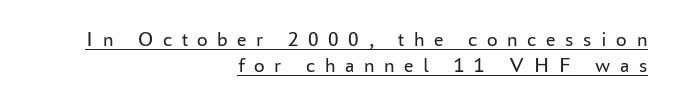
Q: Is the text bold? A: No.
Q: Is the text italic (slanted)? A: No, it is upright.
Q: Is the text underlined? A: Yes.
Q: How is the paragraph aligned? A: Right-aligned.
Q: Is the spacing between letters normal or unusually wide? A: Unusually wide.
Q: Is the spacing between lines tight, normal or loose? A: Normal.
